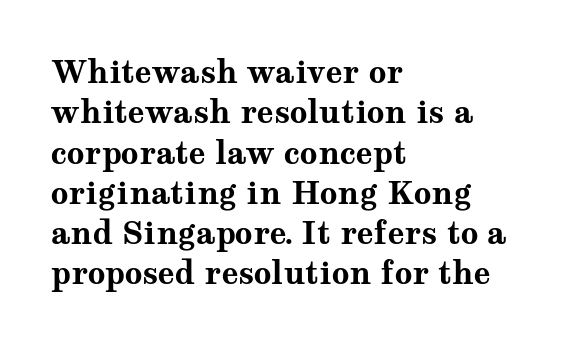
{"serif": "yes", "italic": "no", "bold": "yes", "weight": "bold", "width": "wide", "stroke_contrast": "medium", "x_height": "medium", "monospaced": "no", "underline": "no", "align": "left", "line_spacing": "normal", "line_spacing_ratio": 1.3, "letter_spacing": "normal", "letter_spacing_em": 0.0, "glyph_px": 31}
